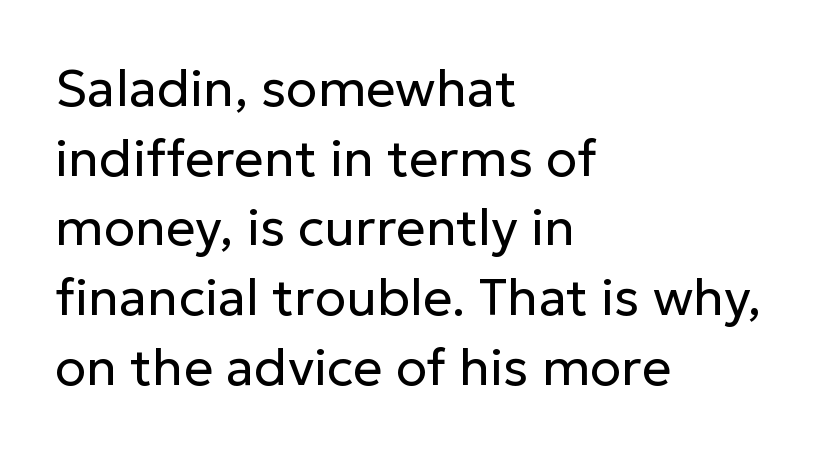
The image shows 52 px regular-weight sans-serif type, upright; set left-aligned, normal line spacing (1.34x), normal letter spacing, not underlined; low stroke contrast and a medium x-height.
